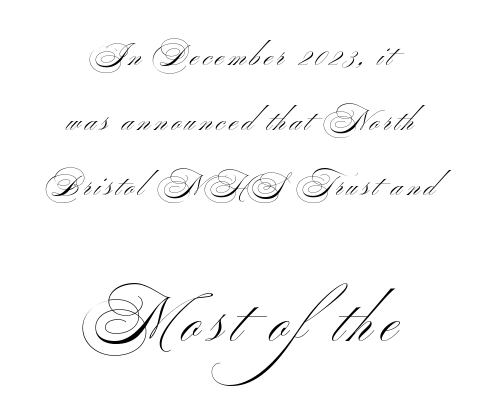
{"serif": "no", "bold": "no", "weight": "light", "width": "wide", "stroke_contrast": "medium", "x_height": "small", "monospaced": "no", "underline": "no", "align": "center", "line_spacing": "loose", "line_spacing_ratio": 2.25, "larger_block": "second", "size_ratio": 2.0, "glyph_px": 58}
